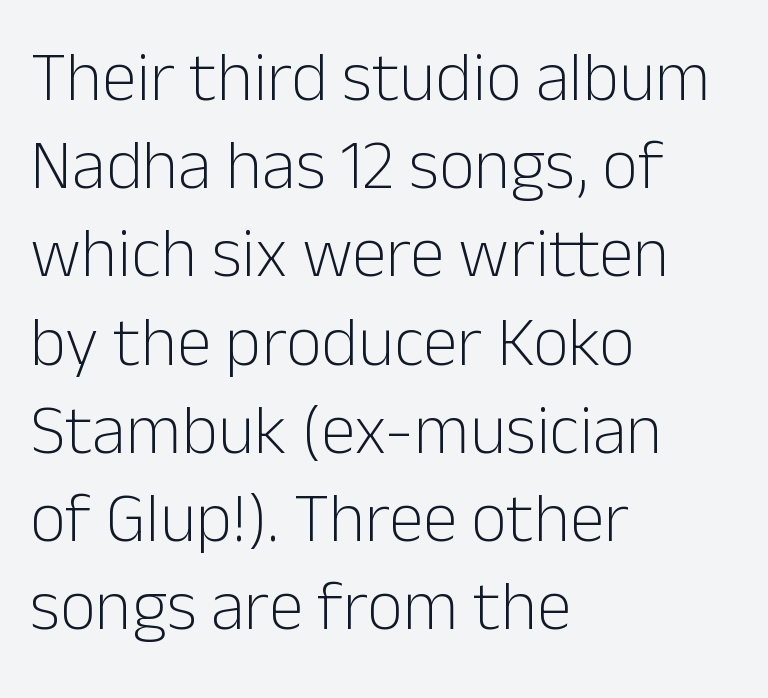
Q: Is the text bold? A: No.
Q: Is the text italic (slanted)? A: No, it is upright.
Q: Is the typeface a serif or a sans-serif typeface? A: Sans-serif.
Q: Is the text underlined? A: No.
Q: How is the paragraph aligned? A: Left-aligned.
Q: Is the spacing between letters normal or unusually wide? A: Normal.
Q: Is the spacing between lines tight, normal or loose? A: Normal.
Q: Width (condensed, normal, or wide)? A: Normal.
Q: Stroke contrast? A: Low.
Q: x-height? A: Medium.
Q: Monospaced? A: No.
